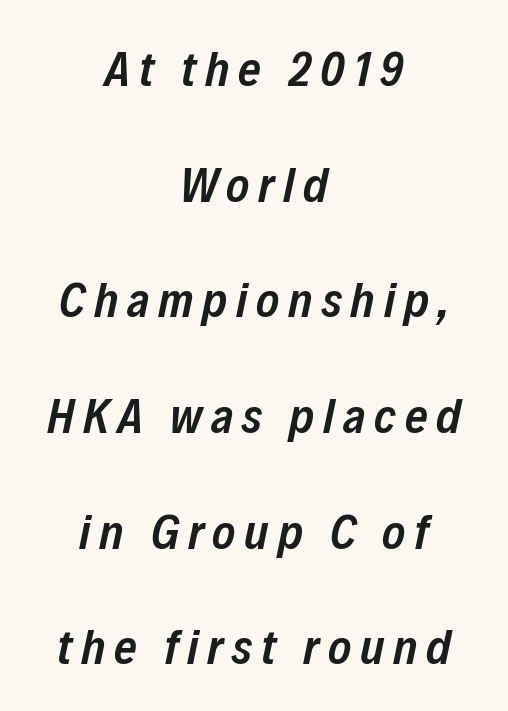
The image shows 49 px semibold, condensed type, italic (leaning right); set centered, loose line spacing (2.36x), not underlined; low stroke contrast and a medium x-height.
